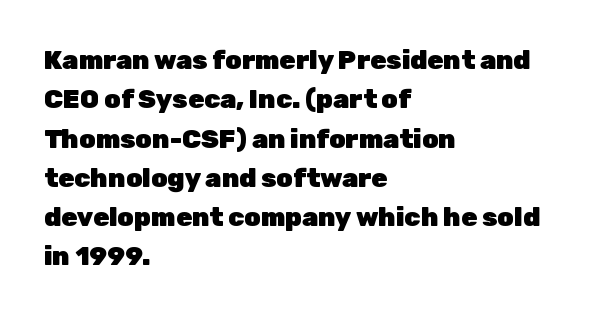
{"italic": "no", "bold": "yes", "underline": "no", "align": "left", "line_spacing": "normal", "line_spacing_ratio": 1.51, "letter_spacing": "normal", "letter_spacing_em": 0.0, "glyph_px": 26}
